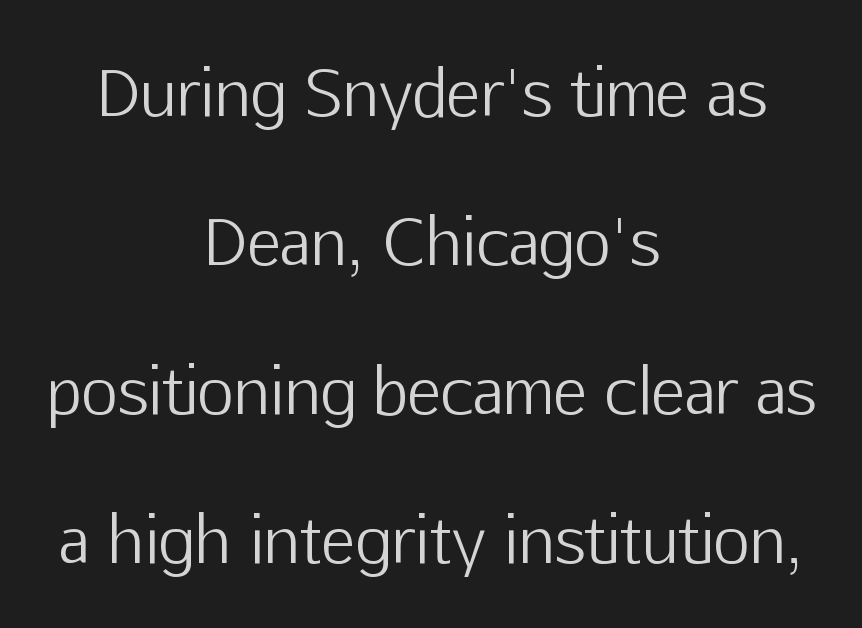
{"serif": "no", "italic": "no", "bold": "no", "weight": "light", "width": "normal", "stroke_contrast": "low", "x_height": "medium", "monospaced": "no", "underline": "no", "align": "center", "line_spacing": "loose", "line_spacing_ratio": 2.33, "letter_spacing": "normal", "letter_spacing_em": 0.0, "glyph_px": 64}
